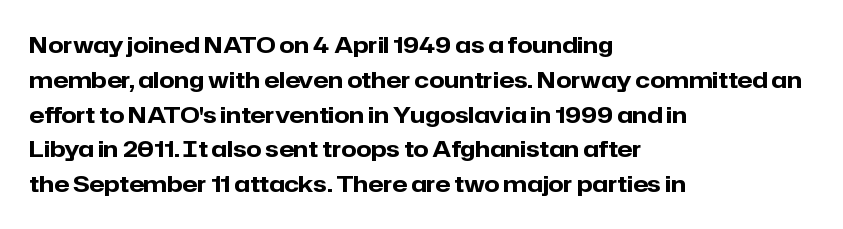
The image shows 22 px bold type, upright; set left-aligned, normal line spacing (1.58x), normal letter spacing, not underlined.
